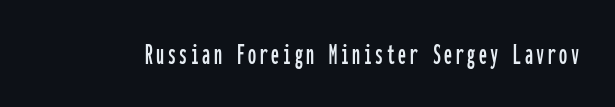
Q: Is the text italic (slanted)? A: No, it is upright.
Q: Is the typeface a serif or a sans-serif typeface? A: Sans-serif.
Q: Is the text underlined? A: No.
Q: Width (condensed, normal, or wide)? A: Condensed.
Q: Stroke contrast? A: Low.
Q: x-height? A: Medium.
Q: Monospaced? A: Yes.
